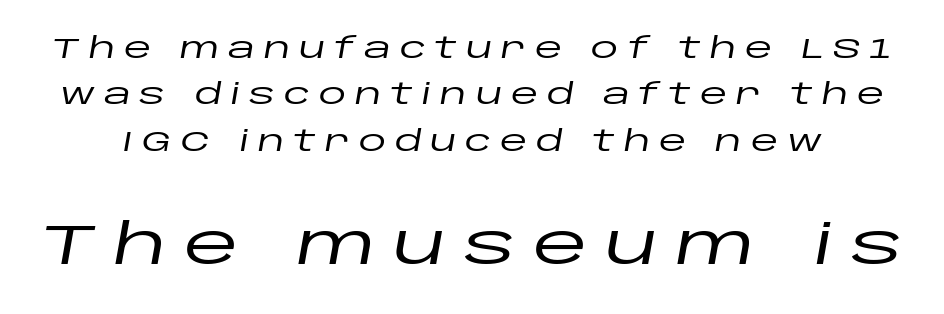
Lines of text with bare space underneath. The letters are spread apart with noticeably loose tracking. Two sizes are in play, and the larger belongs to the second block. Each letter keeps its own natural width here, so spacing adapts to shape.
